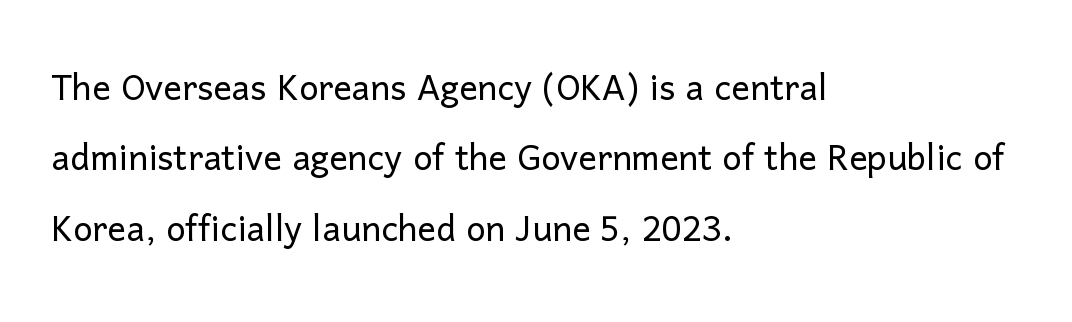
Q: Is the text bold? A: No.
Q: Is the text italic (slanted)? A: No, it is upright.
Q: Is the typeface a serif or a sans-serif typeface? A: Sans-serif.
Q: Is the text underlined? A: No.
Q: How is the paragraph aligned? A: Left-aligned.
Q: Is the spacing between letters normal or unusually wide? A: Normal.
Q: Is the spacing between lines tight, normal or loose? A: Normal.
Q: Width (condensed, normal, or wide)? A: Normal.
Q: Stroke contrast? A: Low.
Q: x-height? A: Medium.
Q: Monospaced? A: No.
